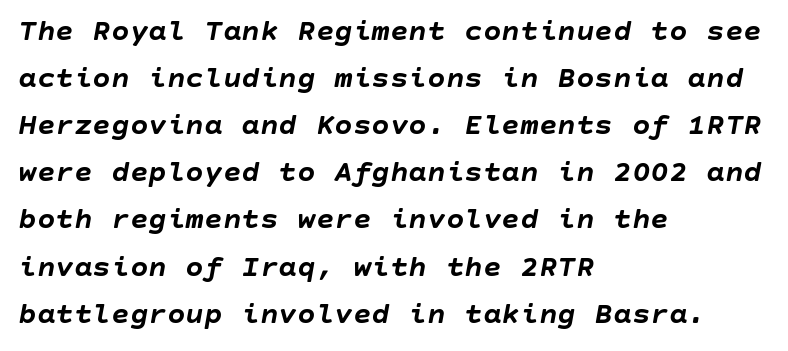
{"italic": "yes", "lean": "right", "slant_degrees": 10, "bold": "yes", "weight": "semibold", "width": "normal", "stroke_contrast": "low", "x_height": "large", "underline": "no", "align": "left", "line_spacing": "normal", "line_spacing_ratio": 1.52, "letter_spacing": "normal", "letter_spacing_em": 0.0, "glyph_px": 31}
